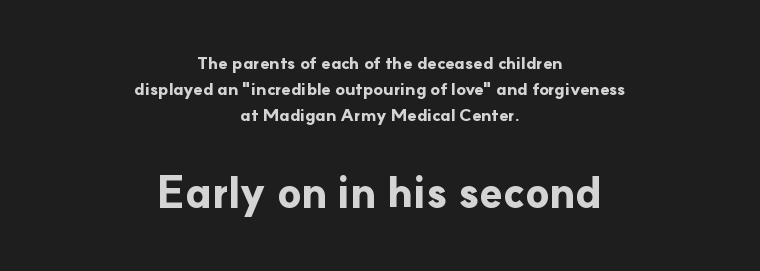
As a designer I'd log this as weight 700, bold. Classification — sans serif. The passage shown has conventional tracking throughout. Character widths vary here, with narrow letters taking less room than wide ones.
